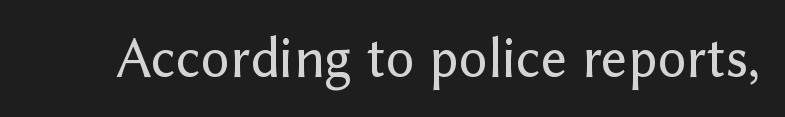
Q: Is the text italic (slanted)? A: No, it is upright.
Q: Is the typeface a serif or a sans-serif typeface? A: Sans-serif.
Q: Is the text underlined? A: No.
Q: Is the spacing between letters normal or unusually wide? A: Normal.
Q: Width (condensed, normal, or wide)? A: Normal.
Q: Stroke contrast? A: Low.
Q: x-height? A: Medium.
Q: Monospaced? A: No.
